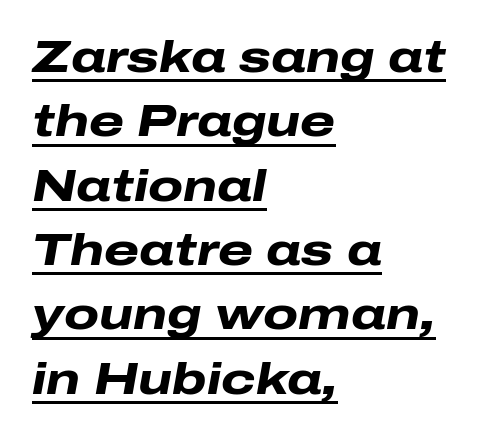
{"italic": "yes", "lean": "right", "slant_degrees": 10, "bold": "yes", "weight": "heavy", "width": "wide", "stroke_contrast": "low", "x_height": "medium", "monospaced": "no", "underline": "yes", "align": "left", "line_spacing": "normal", "line_spacing_ratio": 1.43, "letter_spacing": "normal", "letter_spacing_em": 0.0, "glyph_px": 45}
